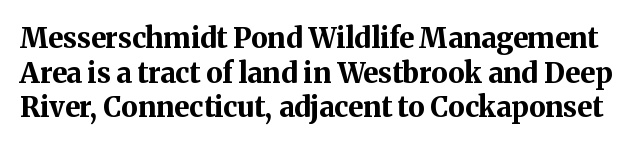
Glyph-to-glyph distance matches everyday printed text. Any mark beneath the type? The region is blank. I'd describe the lettering as bold — thick and assertive. The text was rendered using a seriffed face with decorative stroke endings. These lines are rendered in a variable-pitch font. The lettering holds an erect, upright posture throughout.
